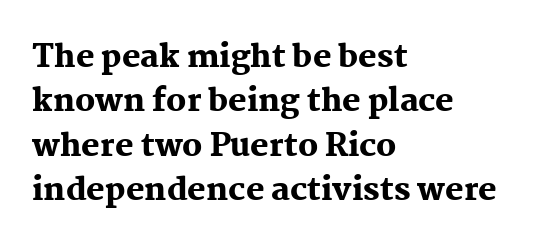
Q: Is the text bold? A: Yes.
Q: Is the text italic (slanted)? A: No, it is upright.
Q: Is the typeface a serif or a sans-serif typeface? A: Serif.
Q: Is the text underlined? A: No.
Q: How is the paragraph aligned? A: Left-aligned.
Q: Is the spacing between letters normal or unusually wide? A: Normal.
Q: Is the spacing between lines tight, normal or loose? A: Normal.
Q: Width (condensed, normal, or wide)? A: Normal.
Q: Stroke contrast? A: Medium.
Q: x-height? A: Medium.
Q: Monospaced? A: No.
